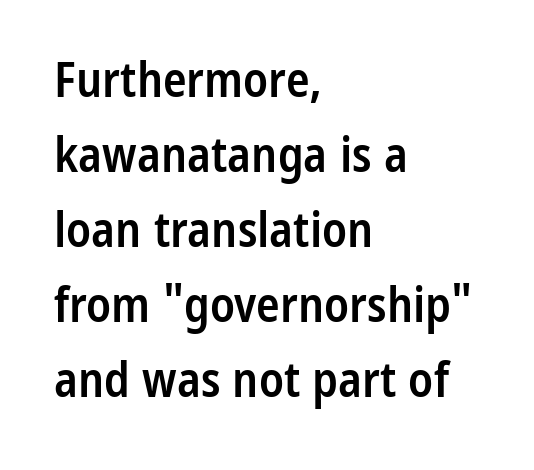
The string is rendered with underlining switched off. The typography opts for an upright posture over an oblique one. The block of text has a typical density, with ordinary space between rows. The letters advance in unequal steps, a hallmark of proportional type. Stems and bowls a touch heavier than normal — semibold.
